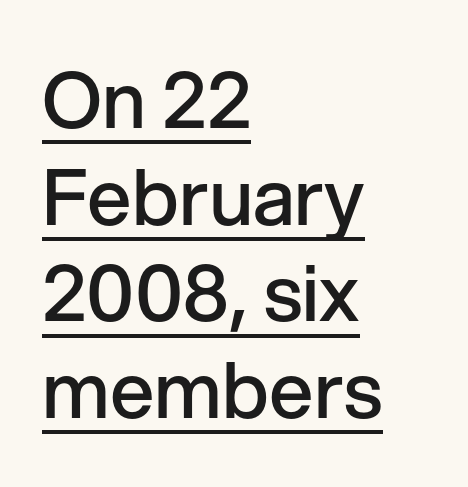
Where is the straight margin? On the left. Does the lettering tilt? It doesn't — this is upright. The tracking reads as untouched default to a designer's eye. Looks like regular typesetting: each glyph gets only the width it needs. Weight check: semibold — heavier than regular, not quite bold.
